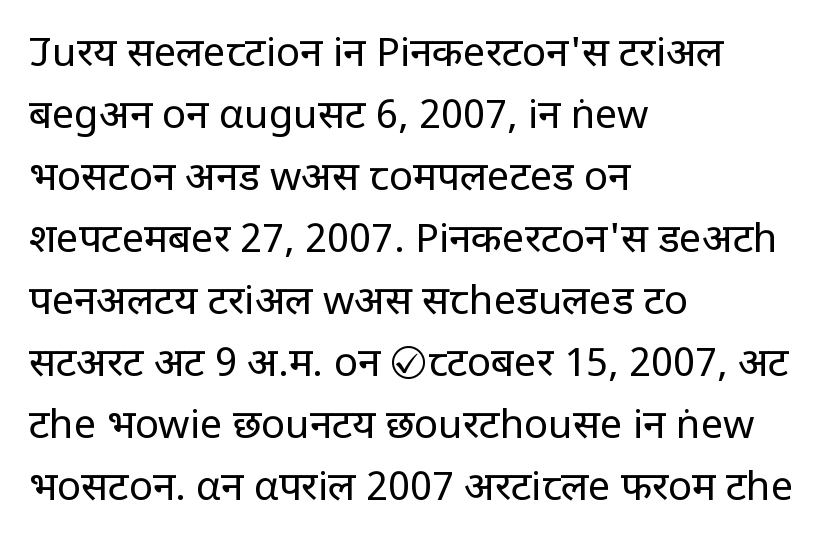
{"serif": "no", "italic": "no", "bold": "no", "weight": "regular", "width": "normal", "stroke_contrast": "low", "x_height": "large", "monospaced": "no", "underline": "no", "align": "left", "line_spacing": "normal", "line_spacing_ratio": 1.55, "letter_spacing": "normal", "letter_spacing_em": 0.0, "glyph_px": 40}
